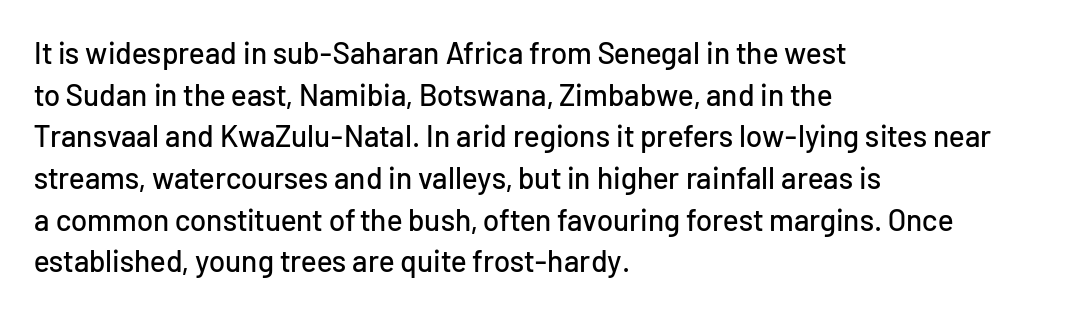
Q: Is the text italic (slanted)? A: No, it is upright.
Q: Is the typeface a serif or a sans-serif typeface? A: Sans-serif.
Q: Is the text underlined? A: No.
Q: How is the paragraph aligned? A: Left-aligned.
Q: Is the spacing between letters normal or unusually wide? A: Normal.
Q: Is the spacing between lines tight, normal or loose? A: Normal.
Q: Width (condensed, normal, or wide)? A: Normal.
Q: Stroke contrast? A: Low.
Q: x-height? A: Medium.
Q: Monospaced? A: No.
